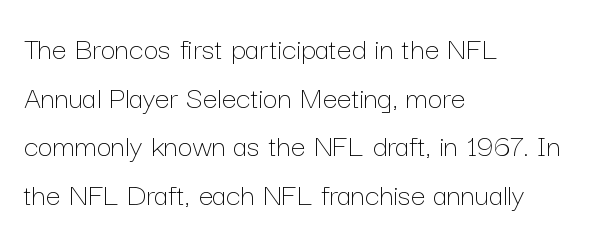
The image shows 33 px thin type, upright; set left-aligned, normal line spacing (1.47x), normal letter spacing, not underlined; low stroke contrast and a medium x-height.
